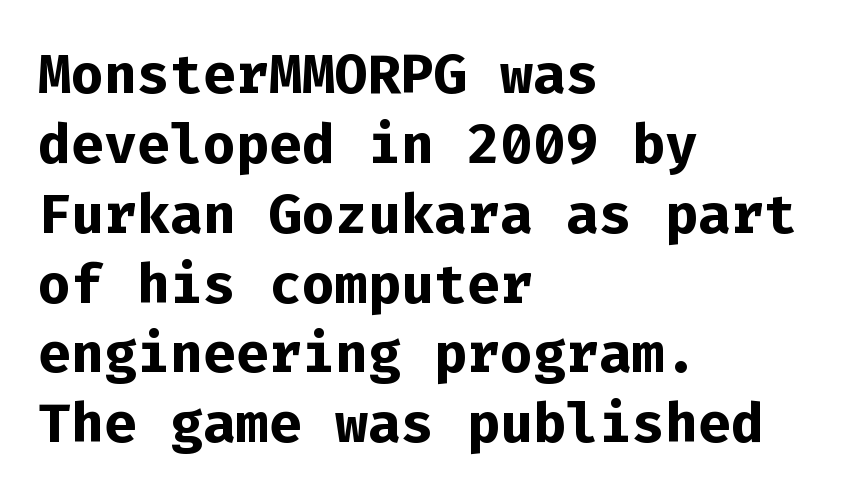
The image shows 55 px bold sans-serif type, upright, monospaced; set left-aligned, normal line spacing (1.27x), normal letter spacing, not underlined; low stroke contrast and a medium x-height.
